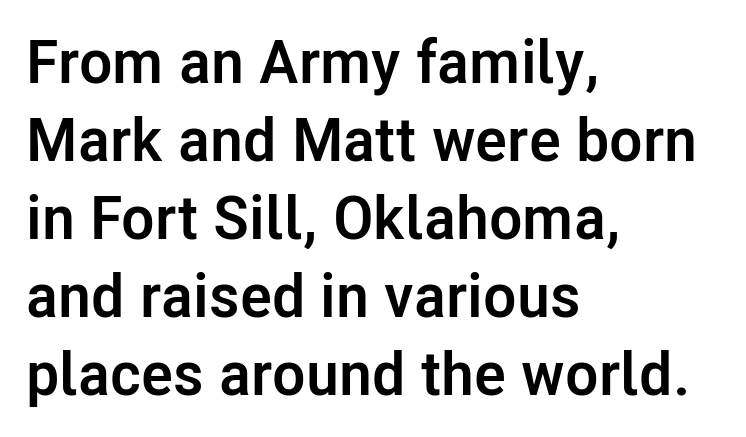
{"serif": "no", "italic": "no", "bold": "yes", "weight": "semibold", "width": "normal", "stroke_contrast": "low", "x_height": "medium", "monospaced": "no", "underline": "no", "align": "left", "line_spacing": "normal", "line_spacing_ratio": 1.28, "letter_spacing": "normal", "letter_spacing_em": 0.0, "glyph_px": 61}
